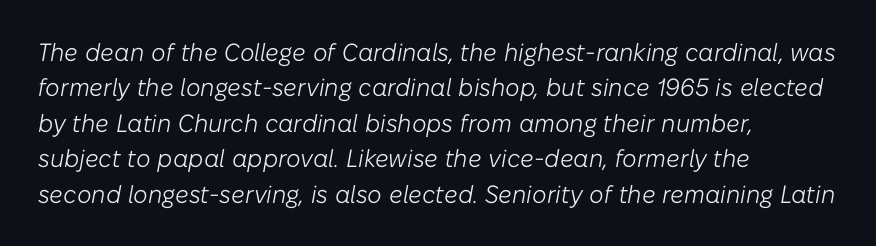
Q: Is the text bold? A: No.
Q: Is the text italic (slanted)? A: Yes, it leans right by about 10 degrees.
Q: Is the text underlined? A: No.
Q: How is the paragraph aligned? A: Left-aligned.
Q: Is the spacing between letters normal or unusually wide? A: Normal.
Q: Is the spacing between lines tight, normal or loose? A: Normal.
